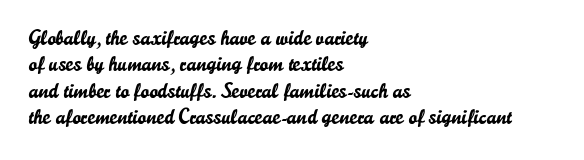
Is there much room between lines? A standard amount, neither cramped nor airy. The line texture is even and compact thanks to regular tracking. The paragraph has a hard left edge and a soft right edge. The strip under each line holds only bare page.
